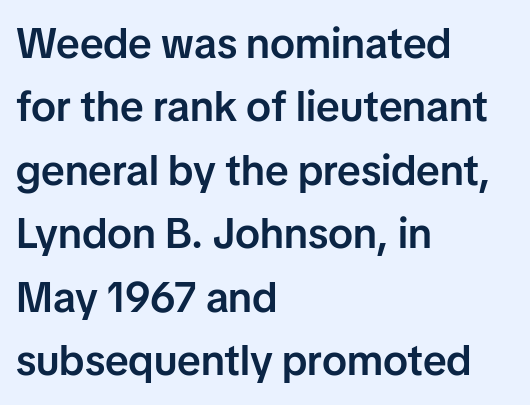
{"serif": "no", "italic": "no", "bold": "semi", "weight": "semibold", "width": "normal", "stroke_contrast": "low", "x_height": "medium", "monospaced": "no", "underline": "no", "align": "left", "line_spacing": "normal", "line_spacing_ratio": 1.51, "letter_spacing": "normal", "letter_spacing_em": 0.0, "glyph_px": 42}
